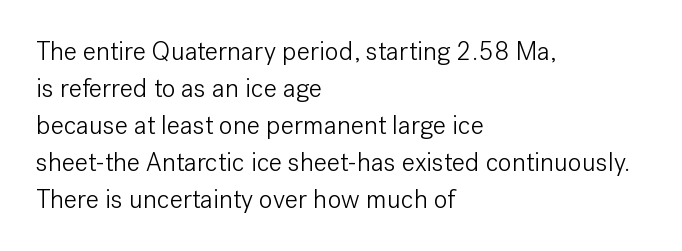
Rule under the text: the space is simply empty. The tracking reads as untouched default to a designer's eye. Compared with a typical body face, this is equally light or lighter still. A student would call this left alignment; a typographer would say flush left, rag right. The rows are spaced the way most documents space them.
